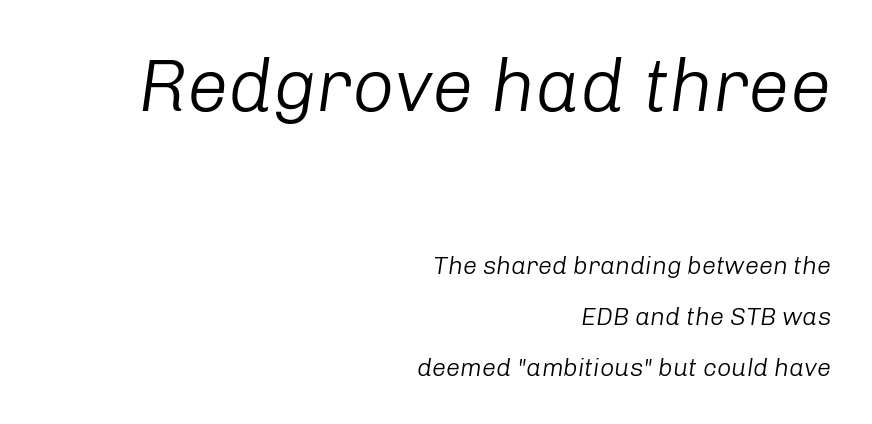
Q: Is the text bold? A: No.
Q: Is the text italic (slanted)? A: Yes, it leans right by about 8 degrees.
Q: Is the text underlined? A: No.
Q: How is the paragraph aligned? A: Right-aligned.
Q: Is the spacing between letters normal or unusually wide? A: Normal.
Q: Is the spacing between lines tight, normal or loose? A: Loose.
Q: Which block of text is set in a larger size, the first (top) or the second (bottom)? A: The first (top) one.
Q: Width (condensed, normal, or wide)? A: Normal.
Q: Stroke contrast? A: Low.
Q: x-height? A: Medium.
Q: Monospaced? A: No.
